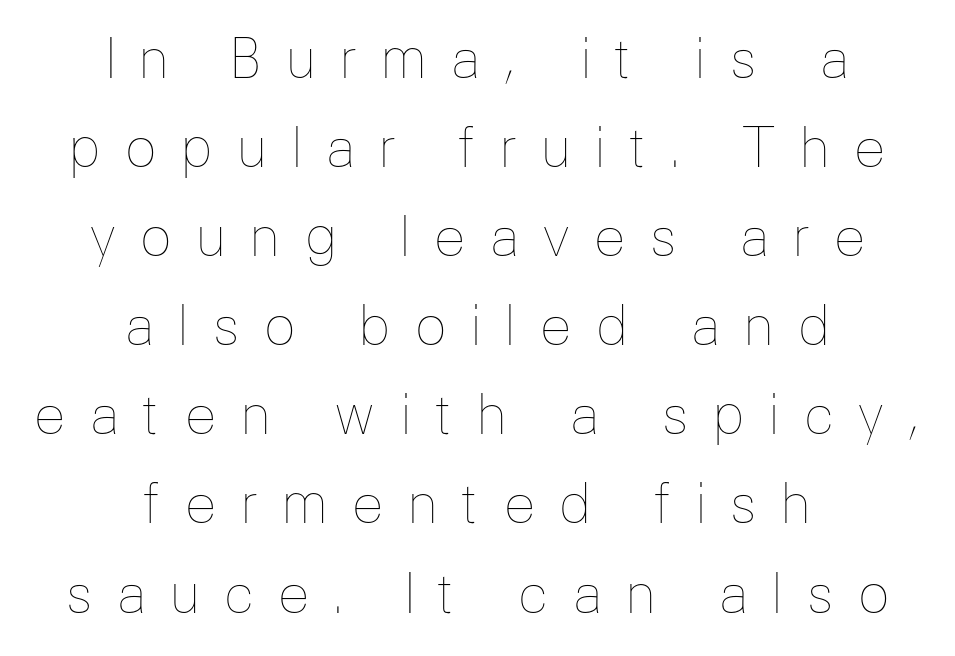
The image shows 54 px thin type, upright; set centered, normal line spacing (1.65x), unusually wide letter spacing (+0.42 em), not underlined; low stroke contrast and a medium x-height.
